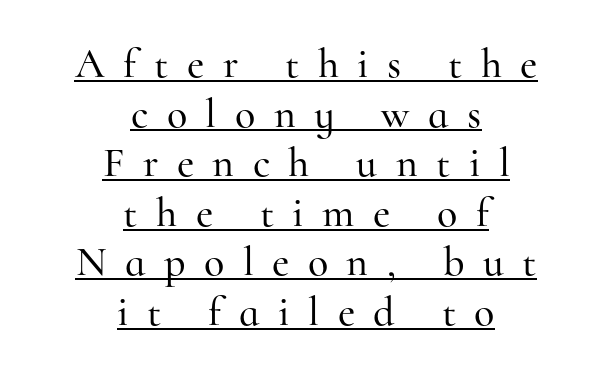
The tracking reads as deliberately expanded to a designer's eye. What kind of face is this? One with serifs. Each line is balanced around a shared central axis. Underlined type.
